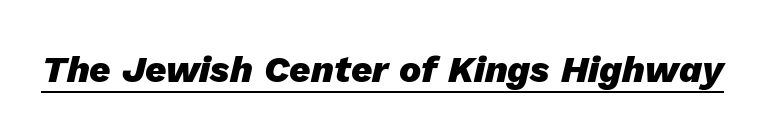
Q: Is the text bold? A: Yes.
Q: Is the text italic (slanted)? A: Yes, it leans right by about 13 degrees.
Q: Is the text underlined? A: Yes.
Q: Is the spacing between letters normal or unusually wide? A: Normal.
Q: Width (condensed, normal, or wide)? A: Normal.
Q: Stroke contrast? A: Low.
Q: x-height? A: Medium.
Q: Monospaced? A: No.
